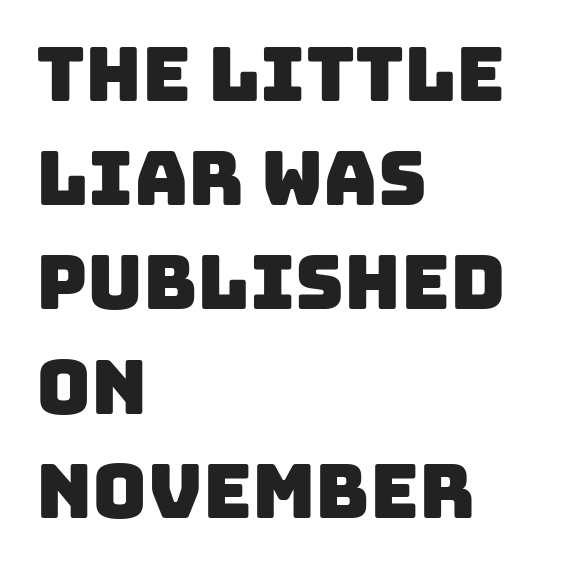
{"serif": "no", "width": "normal", "stroke_contrast": "low", "x_height": "large", "monospaced": "no", "underline": "no", "align": "left", "line_spacing": "normal", "line_spacing_ratio": 1.39, "letter_spacing": "normal", "letter_spacing_em": 0.0, "glyph_px": 75}
